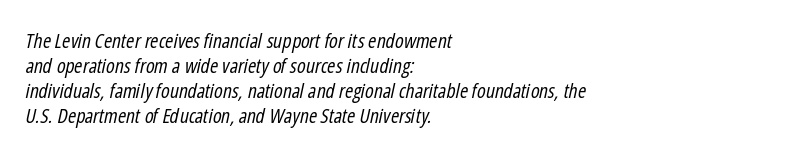
The image shows 20 px text type, italic (leaning right); set left-aligned, normal line spacing (1.25x), normal letter spacing, not underlined.
